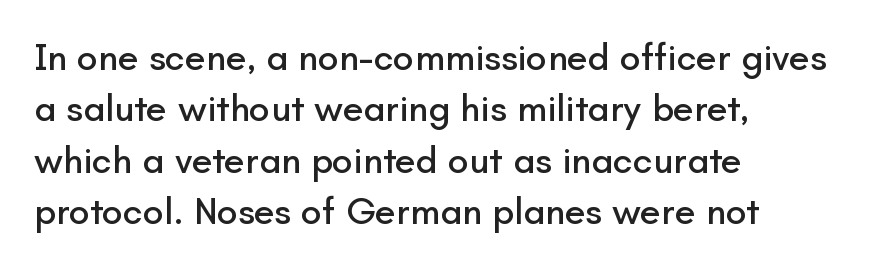
{"serif": "no", "italic": "no", "width": "normal", "stroke_contrast": "low", "x_height": "small", "monospaced": "no", "underline": "no", "align": "left", "line_spacing": "normal", "line_spacing_ratio": 1.35, "letter_spacing": "normal", "letter_spacing_em": 0.0, "glyph_px": 38}
